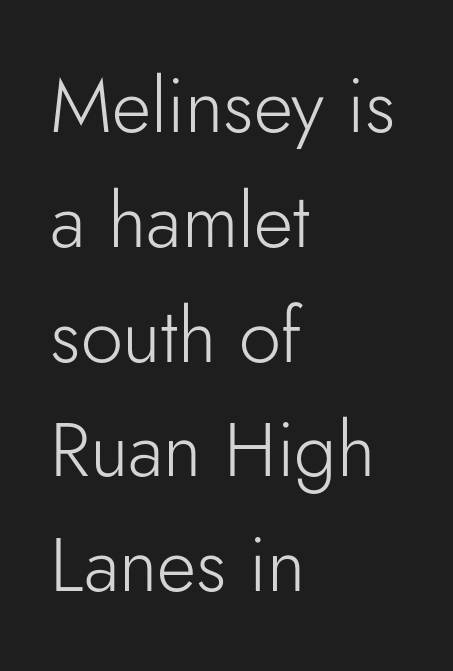
The image shows 76 px light sans-serif type, upright; set left-aligned, normal line spacing (1.51x), normal letter spacing, not underlined; low stroke contrast and a small x-height.
